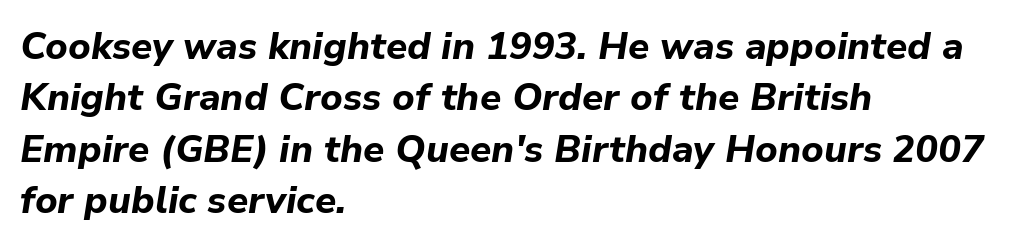
{"italic": "yes", "lean": "right", "slant_degrees": 9, "bold": "yes", "weight": "bold", "width": "normal", "stroke_contrast": "low", "x_height": "medium", "monospaced": "no", "underline": "no", "align": "left", "line_spacing": "normal", "line_spacing_ratio": 1.35, "letter_spacing": "normal", "letter_spacing_em": 0.0, "glyph_px": 38}
